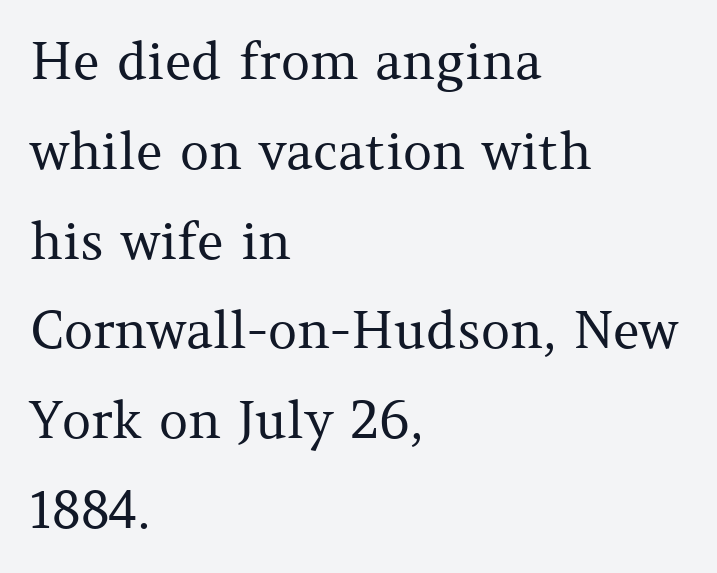
Q: Is the text bold? A: No.
Q: Is the text italic (slanted)? A: No, it is upright.
Q: Is the typeface a serif or a sans-serif typeface? A: Serif.
Q: Is the text underlined? A: No.
Q: How is the paragraph aligned? A: Left-aligned.
Q: Is the spacing between letters normal or unusually wide? A: Normal.
Q: Width (condensed, normal, or wide)? A: Normal.
Q: Stroke contrast? A: Medium.
Q: x-height? A: Medium.
Q: Monospaced? A: No.
